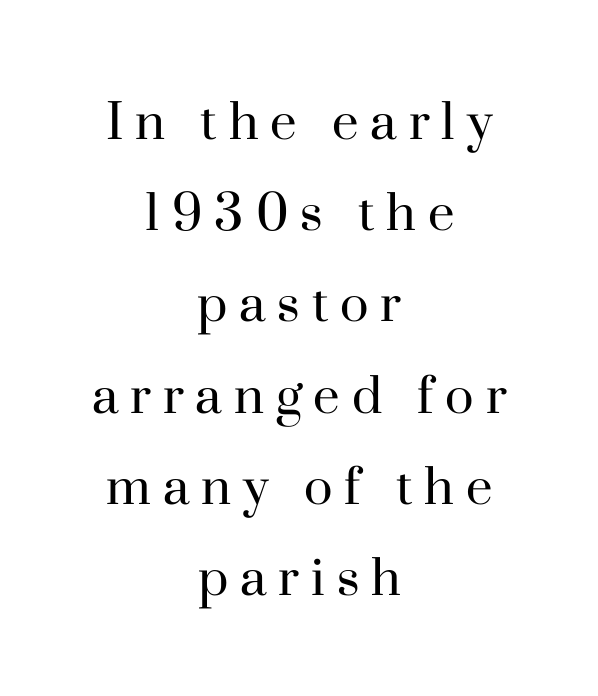
{"serif": "yes", "italic": "no", "bold": "no", "weight": "regular", "width": "normal", "stroke_contrast": "high", "x_height": "small", "monospaced": "no", "underline": "no", "align": "center", "line_spacing": "normal", "line_spacing_ratio": 1.52, "letter_spacing": "wide", "letter_spacing_em": 0.2, "glyph_px": 60}
